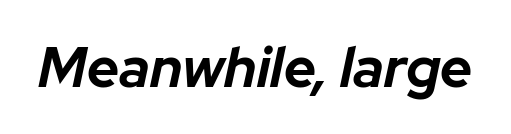
Q: Is the text bold? A: Yes.
Q: Is the text italic (slanted)? A: Yes, it leans right by about 12 degrees.
Q: Is the text underlined? A: No.
Q: Is the spacing between letters normal or unusually wide? A: Normal.
Q: Width (condensed, normal, or wide)? A: Normal.
Q: Stroke contrast? A: Low.
Q: x-height? A: Medium.
Q: Monospaced? A: No.
